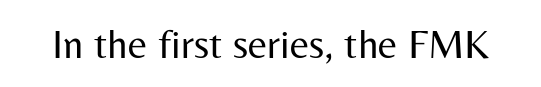
Q: Is the text bold? A: No.
Q: Is the text italic (slanted)? A: No, it is upright.
Q: Is the typeface a serif or a sans-serif typeface? A: Sans-serif.
Q: Is the text underlined? A: No.
Q: Is the spacing between letters normal or unusually wide? A: Normal.
Q: Width (condensed, normal, or wide)? A: Normal.
Q: Stroke contrast? A: Medium.
Q: x-height? A: Medium.
Q: Monospaced? A: No.
